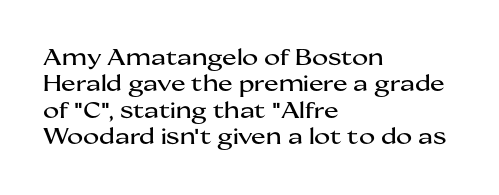
This rendering features lettering with no underline. Horizontal alignment here is leftward, the default for most running prose. These lines keep a tight, regular rhythm from letter to letter. A typesetter would mark this as roman, not italic.
